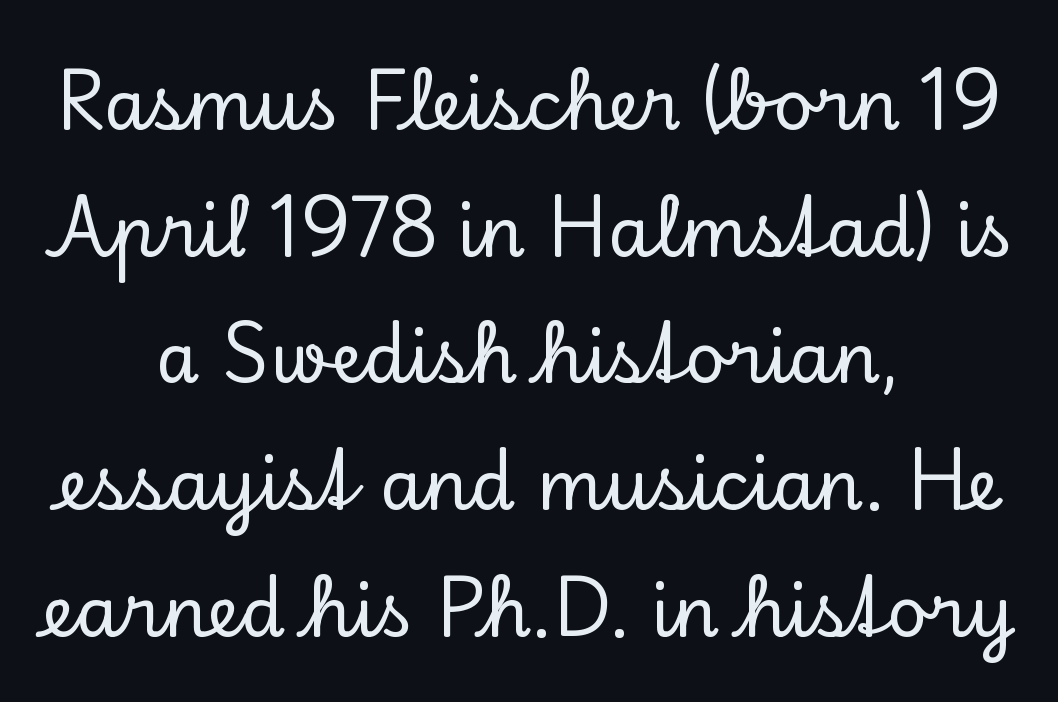
The image shows 70 px text type, upright; set centered, line spacing 1.81x, normal letter spacing, not underlined; low stroke contrast and a small x-height.
